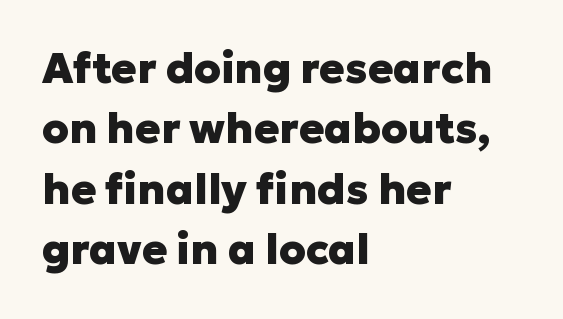
The image shows 42 px heavy sans-serif type, upright; set left-aligned, normal line spacing (1.44x), normal letter spacing, not underlined; low stroke contrast and a medium x-height.
